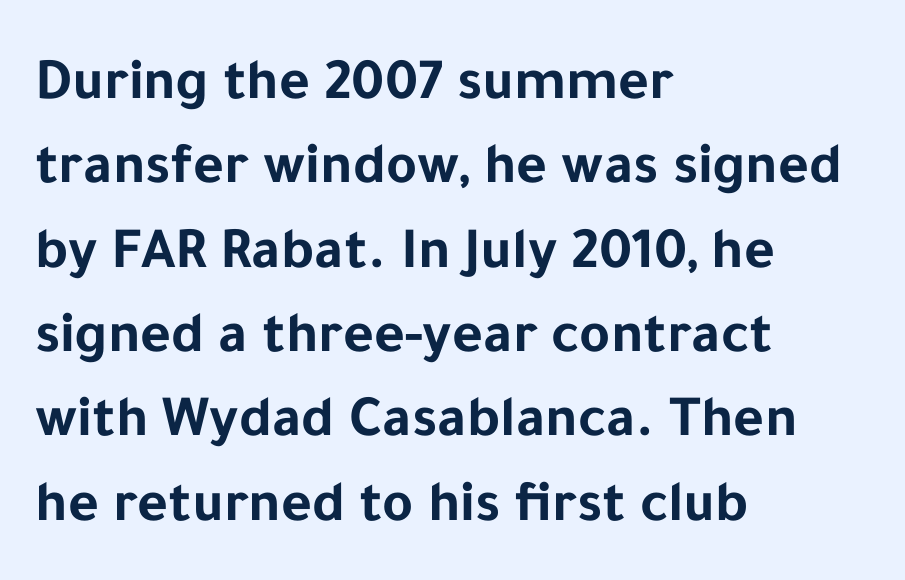
Q: Is the text bold? A: Yes.
Q: Is the text italic (slanted)? A: No, it is upright.
Q: Is the typeface a serif or a sans-serif typeface? A: Sans-serif.
Q: Is the text underlined? A: No.
Q: How is the paragraph aligned? A: Left-aligned.
Q: Is the spacing between letters normal or unusually wide? A: Normal.
Q: Is the spacing between lines tight, normal or loose? A: Normal.
Q: Width (condensed, normal, or wide)? A: Normal.
Q: Stroke contrast? A: Low.
Q: x-height? A: Medium.
Q: Monospaced? A: No.
